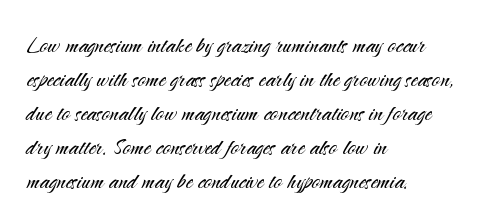
The image shows 28 px light sans-serif type; set left-aligned, line spacing 1.21x, normal letter spacing, not underlined; medium stroke contrast and a small x-height.
